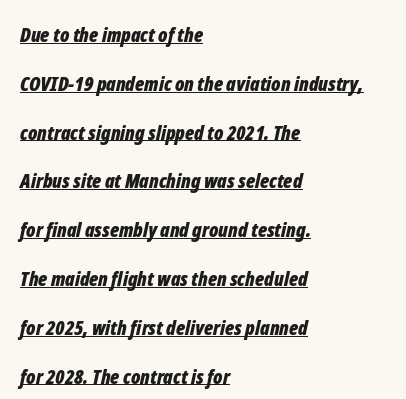
{"italic": "yes", "lean": "right", "slant_degrees": 12, "bold": "yes", "underline": "yes", "align": "left", "line_spacing": "loose", "line_spacing_ratio": 2.44, "letter_spacing": "normal", "letter_spacing_em": 0.0, "glyph_px": 20}
